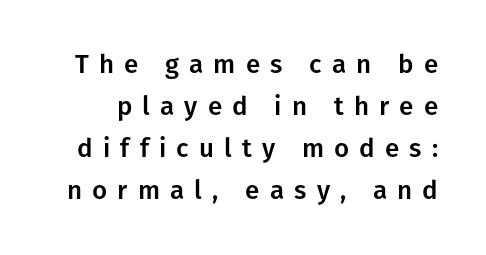
The image shows 26 px text type, upright; set normal line spacing (1.62x), unusually wide letter spacing (+0.39 em), not underlined.
